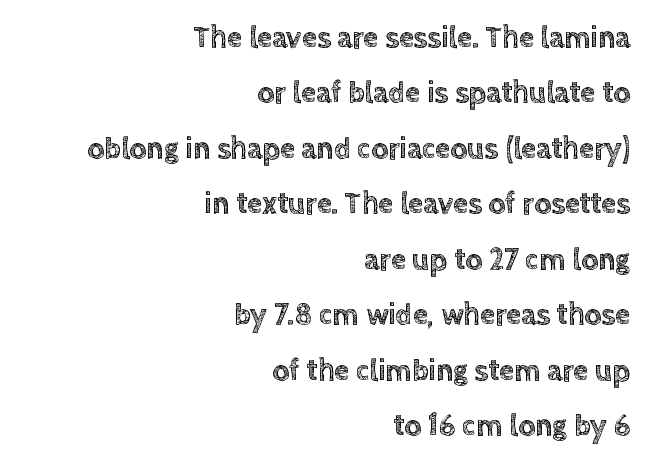
The image shows 30 px text type, upright; set right-aligned, line spacing 1.85x, normal letter spacing, not underlined; a large x-height.
